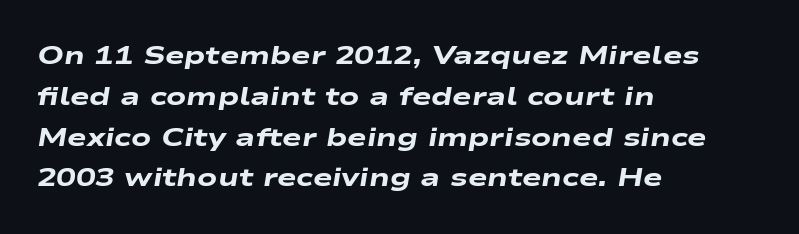
Q: Is the text bold? A: Yes.
Q: Is the text italic (slanted)? A: Yes, it leans right by about 9 degrees.
Q: Is the text underlined? A: No.
Q: How is the paragraph aligned? A: Left-aligned.
Q: Is the spacing between letters normal or unusually wide? A: Normal.
Q: Is the spacing between lines tight, normal or loose? A: Normal.
